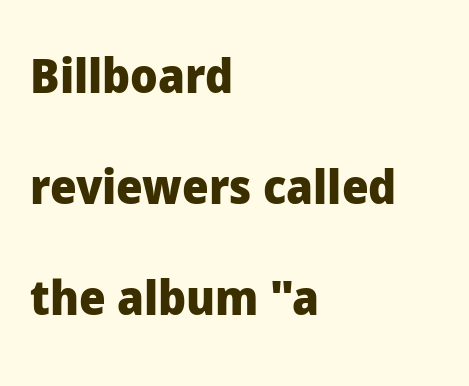
{"serif": "no", "italic": "no", "bold": "yes", "weight": "heavy", "width": "normal", "stroke_contrast": "low", "x_height": "medium", "monospaced": "no", "underline": "no", "align": "left", "line_spacing": "loose", "line_spacing_ratio": 2.36, "letter_spacing": "normal", "letter_spacing_em": 0.0, "glyph_px": 47}
